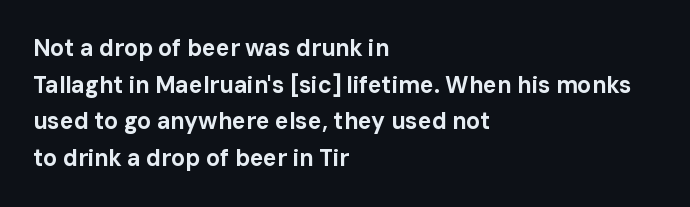
The image shows 23 px bold type, upright; set left-aligned, normal line spacing (1.59x), normal letter spacing, not underlined.
